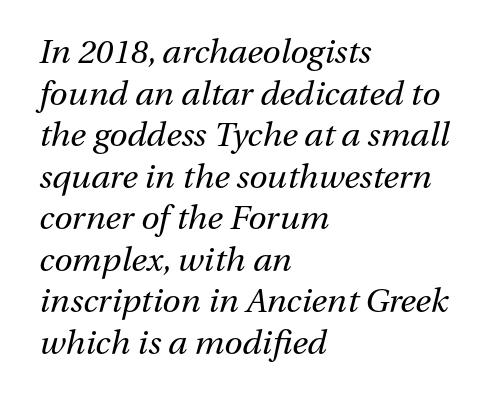
Q: Is the text bold? A: No.
Q: Is the text italic (slanted)? A: Yes, it leans right by about 13 degrees.
Q: Is the text underlined? A: No.
Q: How is the paragraph aligned? A: Left-aligned.
Q: Is the spacing between letters normal or unusually wide? A: Normal.
Q: Is the spacing between lines tight, normal or loose? A: Normal.
Q: Width (condensed, normal, or wide)? A: Normal.
Q: Stroke contrast? A: Medium.
Q: x-height? A: Medium.
Q: Monospaced? A: No.
